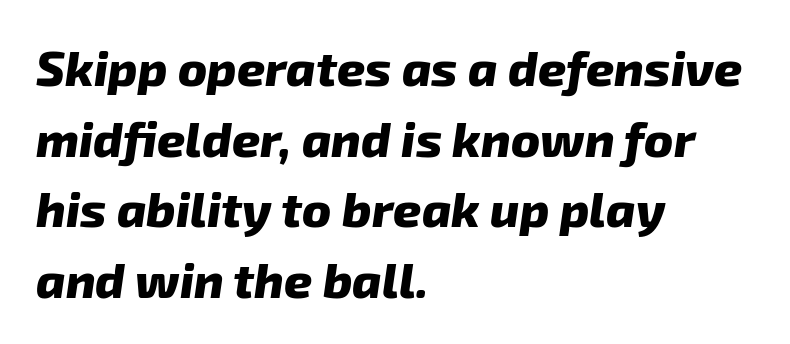
{"serif": "no", "bold": "yes", "weight": "heavy", "width": "normal", "stroke_contrast": "low", "x_height": "medium", "monospaced": "no", "underline": "no", "align": "left", "line_spacing": "normal", "line_spacing_ratio": 1.44, "letter_spacing": "normal", "letter_spacing_em": 0.0, "glyph_px": 49}
